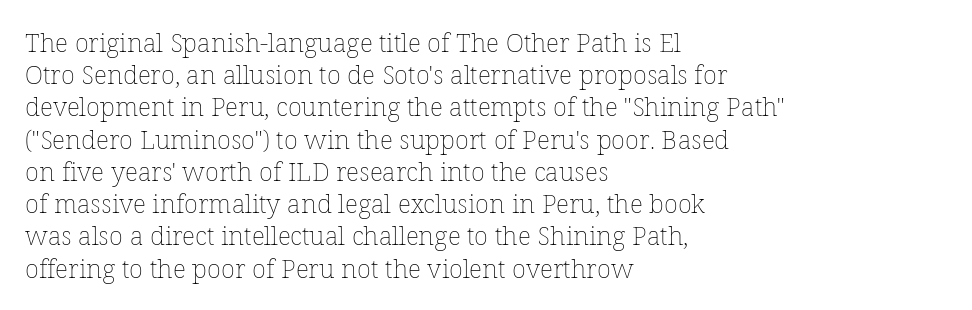
{"italic": "no", "bold": "no", "underline": "no", "align": "left", "line_spacing_ratio": 1.24, "letter_spacing": "normal", "letter_spacing_em": 0.0, "glyph_px": 26}
